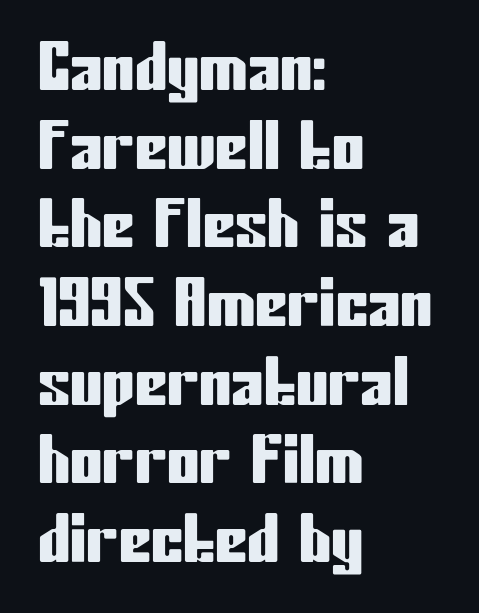
{"serif": "no", "italic": "no", "width": "condensed", "stroke_contrast": "low", "x_height": "medium", "monospaced": "no", "underline": "no", "align": "left", "line_spacing_ratio": 1.21, "letter_spacing": "normal", "letter_spacing_em": 0.0, "glyph_px": 65}
